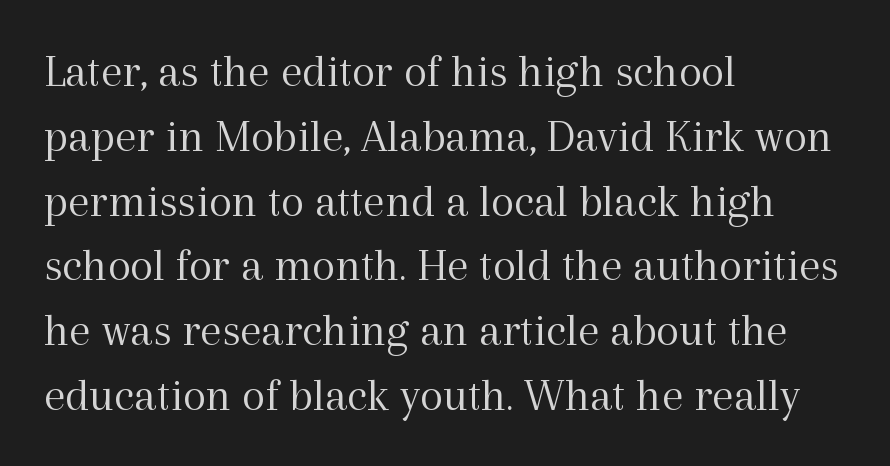
The image shows 48 px light serif type, upright; set left-aligned, normal line spacing (1.35x), normal letter spacing, not underlined; a medium x-height.
